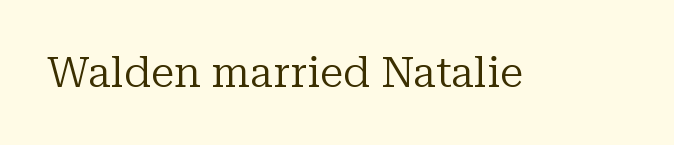
Unlike italic type, these characters show no tilt at all. Beneath every word, the page is bare. Proportional: the letters do not fall into vertical columns. The type family on display is of the serif kind. Stems and bowls with no extra thickness — not bold. Each word holds together tightly as a unit, with standard inter-letter gaps.
